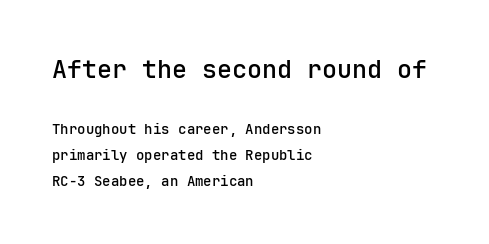
The image shows 25 px text type, upright; set left-aligned, line spacing 1.87x, normal letter spacing, not underlined; the first (top) block is 1.79x larger.
